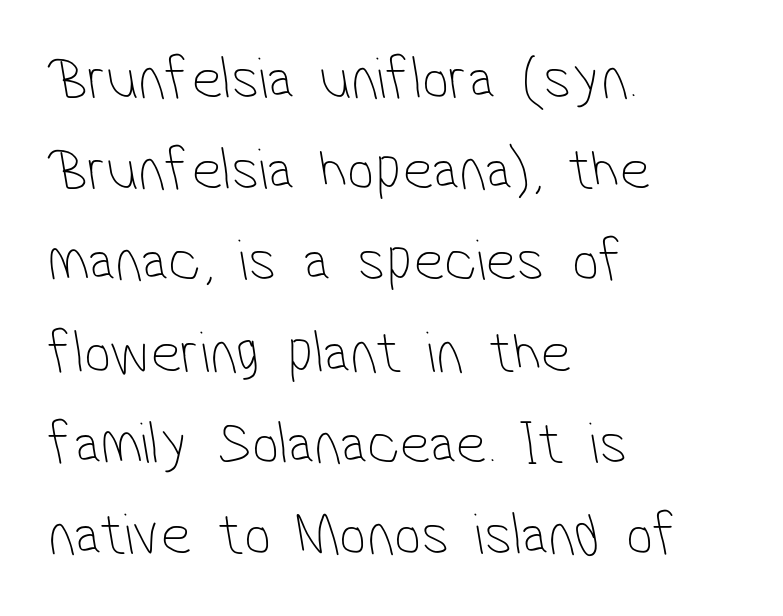
The image shows 60 px thin, condensed sans-serif type; set left-aligned, normal line spacing (1.52x), normal letter spacing, not underlined; low stroke contrast and a medium x-height.
